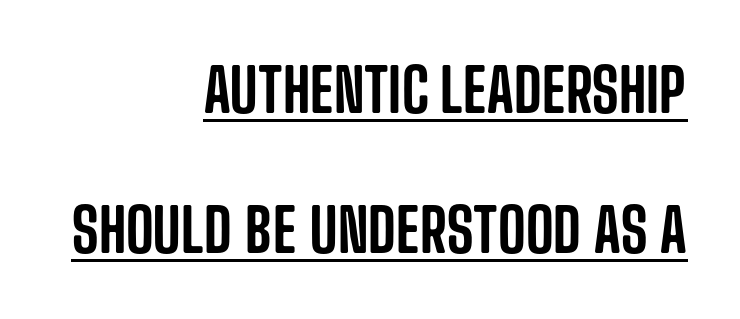
The text block is weighted toward the right margin, trailing off unevenly leftward. Vertical strokes here are truly vertical. The lines are spread far apart with generous leading. The face used here is a sans, in the tradition of grotesques and geometrics.
